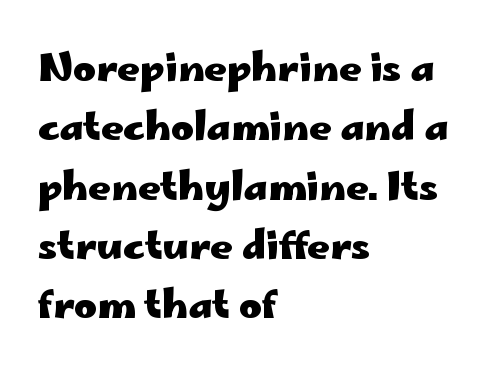
Q: Is the text bold? A: Yes.
Q: Is the text italic (slanted)? A: No, it is upright.
Q: Is the typeface a serif or a sans-serif typeface? A: Sans-serif.
Q: Is the text underlined? A: No.
Q: How is the paragraph aligned? A: Left-aligned.
Q: Is the spacing between letters normal or unusually wide? A: Normal.
Q: Is the spacing between lines tight, normal or loose? A: Normal.
Q: Width (condensed, normal, or wide)? A: Wide.
Q: Stroke contrast? A: Low.
Q: x-height? A: Small.
Q: Monospaced? A: No.
